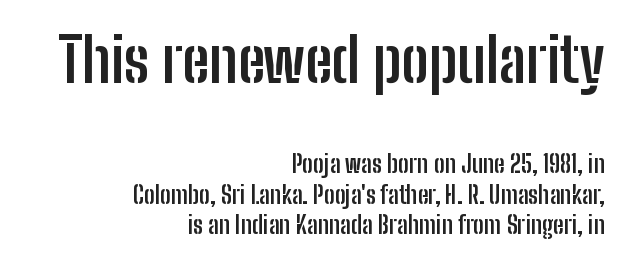
The image shows 61 px semibold, condensed sans-serif type, upright; set right-aligned, normal line spacing (1.28x), normal letter spacing, not underlined; the first (top) block is 2.54x larger; low stroke contrast and a medium x-height.
